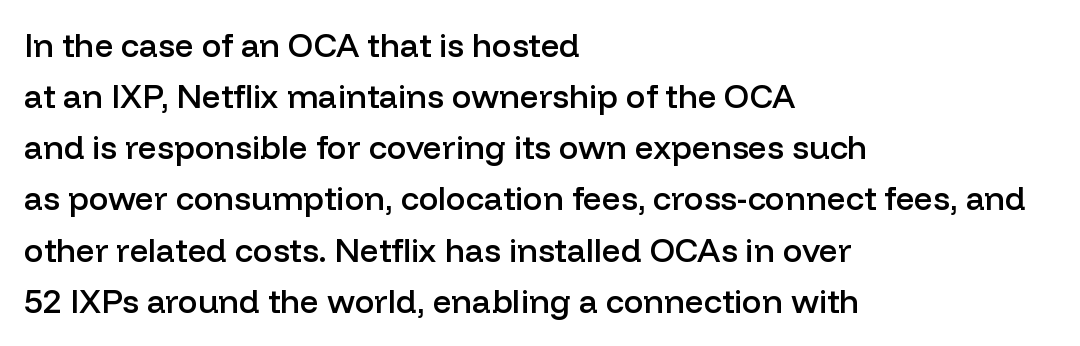
{"serif": "no", "italic": "no", "bold": "semi", "weight": "semibold", "width": "normal", "stroke_contrast": "low", "x_height": "medium", "monospaced": "no", "underline": "no", "align": "left", "line_spacing": "normal", "line_spacing_ratio": 1.55, "letter_spacing": "normal", "letter_spacing_em": 0.0, "glyph_px": 33}
